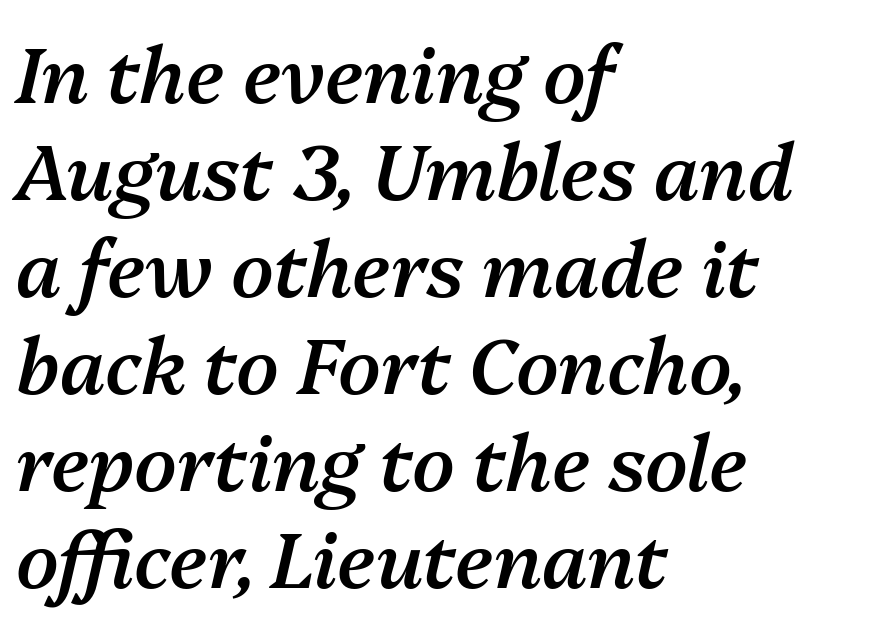
{"italic": "yes", "lean": "right", "slant_degrees": 13, "bold": "semi", "weight": "semibold", "width": "normal", "stroke_contrast": "medium", "x_height": "medium", "monospaced": "no", "underline": "no", "align": "left", "line_spacing": "normal", "line_spacing_ratio": 1.26, "letter_spacing": "normal", "letter_spacing_em": 0.0, "glyph_px": 77}
